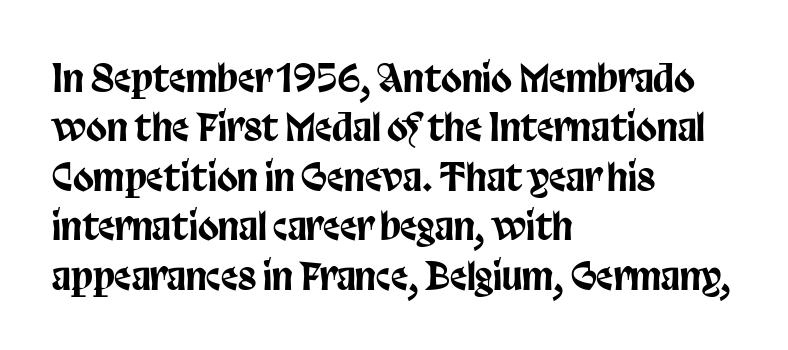
The image shows 38 px condensed sans-serif type, upright; set left-aligned, normal line spacing (1.3x), normal letter spacing, not underlined; low stroke contrast and a large x-height.
